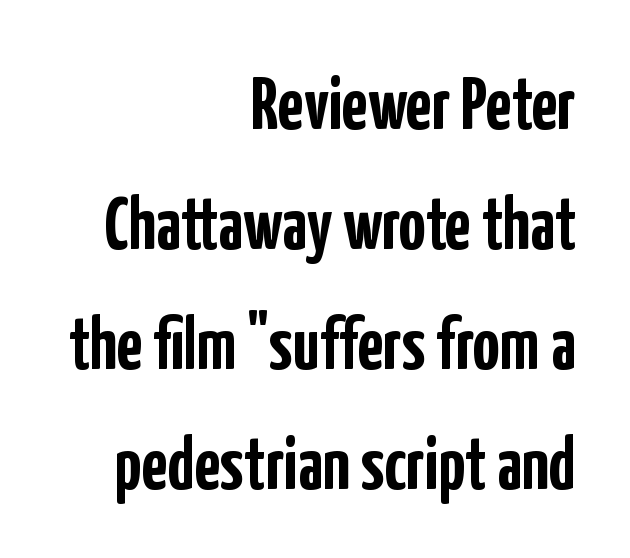
In terms of letterspacing, this is plain default setting. On the weight axis this lands at bold, roughly 700. A typesetter would mark this as roman, not italic. A clean baseline with only descenders dipping below it.
